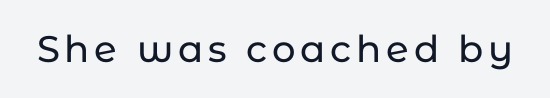
Q: Is the text italic (slanted)? A: No, it is upright.
Q: Is the typeface a serif or a sans-serif typeface? A: Sans-serif.
Q: Is the text underlined? A: No.
Q: Width (condensed, normal, or wide)? A: Normal.
Q: Stroke contrast? A: Low.
Q: x-height? A: Medium.
Q: Monospaced? A: No.
